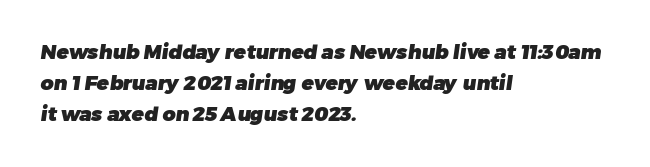
If you drew a ruler down the left edge, every line would touch it. Honestly, the letter spacing is just normal — you wouldn't notice it. These lines sit exactly where default settings would place them. Descenders hang freely into open space. Bold? Absolutely — the strokes are thick and heavy.
